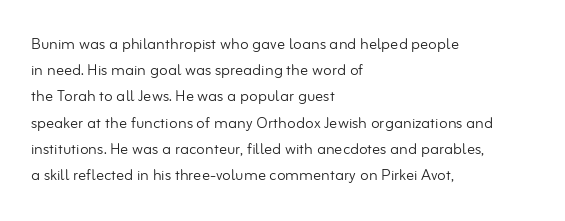
{"italic": "no", "bold": "no", "underline": "no", "align": "left", "line_spacing": "normal", "line_spacing_ratio": 1.31, "letter_spacing": "normal", "letter_spacing_em": 0.0, "glyph_px": 20}
